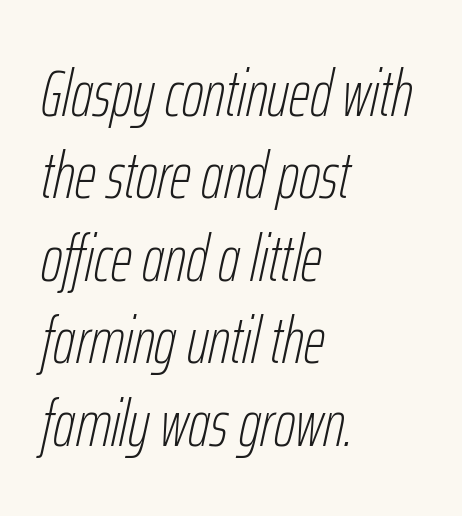
{"italic": "yes", "lean": "right", "slant_degrees": 12, "bold": "no", "weight": "thin", "width": "condensed", "stroke_contrast": "low", "x_height": "medium", "monospaced": "no", "underline": "no", "align": "left", "line_spacing": "normal", "line_spacing_ratio": 1.25, "letter_spacing": "normal", "letter_spacing_em": 0.0, "glyph_px": 66}
